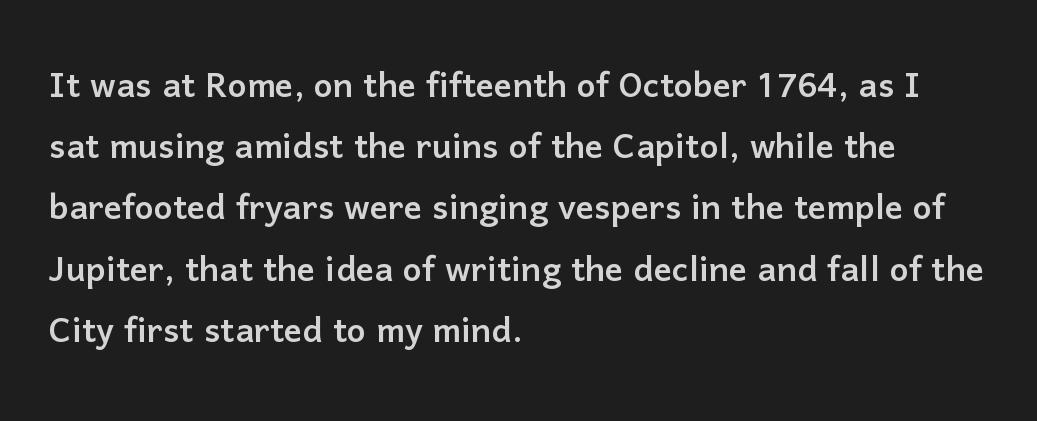
{"serif": "no", "italic": "no", "width": "normal", "stroke_contrast": "low", "x_height": "medium", "monospaced": "no", "underline": "no", "align": "left", "line_spacing": "normal", "line_spacing_ratio": 1.36, "letter_spacing": "normal", "letter_spacing_em": 0.0, "glyph_px": 45}
